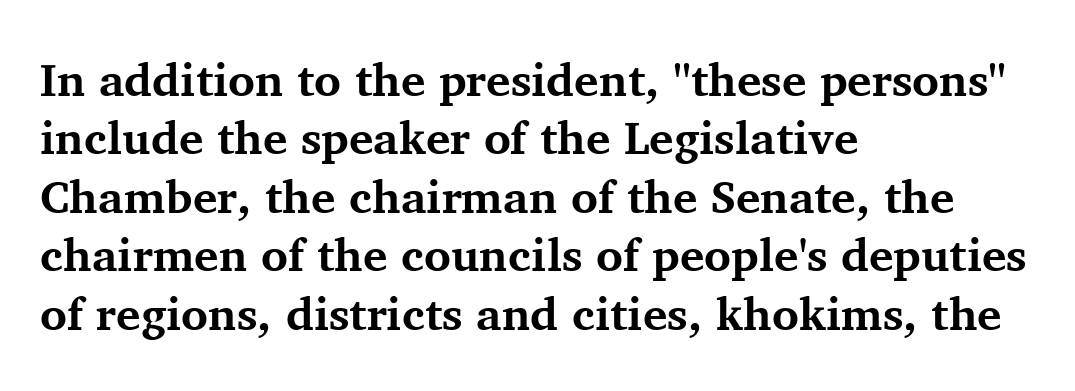
{"serif": "yes", "italic": "no", "bold": "yes", "weight": "bold", "width": "normal", "stroke_contrast": "medium", "x_height": "medium", "monospaced": "no", "underline": "no", "align": "left", "line_spacing": "normal", "line_spacing_ratio": 1.27, "letter_spacing": "normal", "letter_spacing_em": 0.0, "glyph_px": 46}
